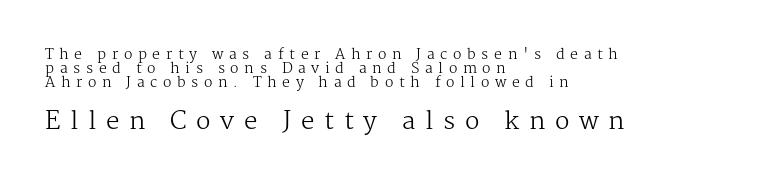
Q: Is the text bold? A: No.
Q: Is the text italic (slanted)? A: No, it is upright.
Q: Is the text underlined? A: No.
Q: How is the paragraph aligned? A: Left-aligned.
Q: Is the spacing between letters normal or unusually wide? A: Unusually wide.
Q: Is the spacing between lines tight, normal or loose? A: Tight.
Q: Which block of text is set in a larger size, the first (top) or the second (bottom)? A: The second (bottom) one.
